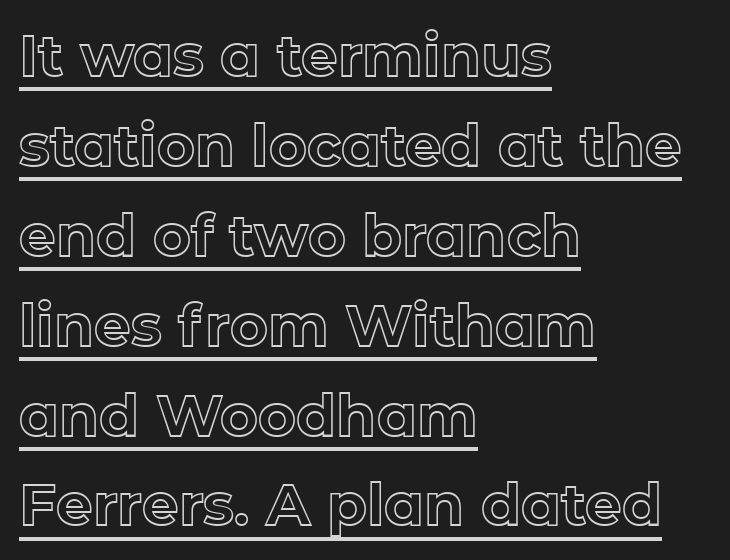
The image shows 58 px text type, upright; set left-aligned, normal line spacing (1.55x), normal letter spacing, underlined; a medium x-height.
